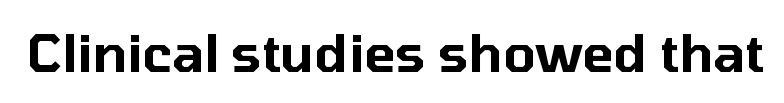
Q: Is the text italic (slanted)? A: No, it is upright.
Q: Is the typeface a serif or a sans-serif typeface? A: Sans-serif.
Q: Is the text underlined? A: No.
Q: Is the spacing between letters normal or unusually wide? A: Normal.
Q: Width (condensed, normal, or wide)? A: Normal.
Q: Stroke contrast? A: Low.
Q: x-height? A: Medium.
Q: Monospaced? A: No.
